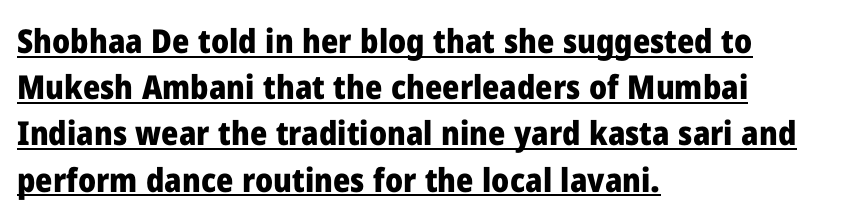
{"serif": "no", "italic": "no", "bold": "yes", "weight": "heavy", "width": "normal", "stroke_contrast": "low", "x_height": "medium", "monospaced": "no", "underline": "yes", "align": "left", "line_spacing": "normal", "line_spacing_ratio": 1.4, "letter_spacing": "normal", "letter_spacing_em": 0.0, "glyph_px": 33}
